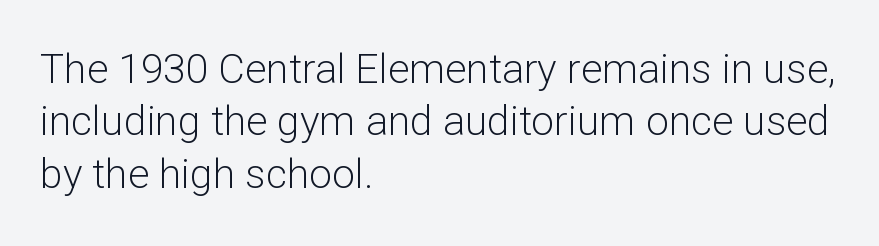
Q: Is the text bold? A: No.
Q: Is the text italic (slanted)? A: No, it is upright.
Q: Is the typeface a serif or a sans-serif typeface? A: Sans-serif.
Q: Is the text underlined? A: No.
Q: How is the paragraph aligned? A: Left-aligned.
Q: Is the spacing between letters normal or unusually wide? A: Normal.
Q: Is the spacing between lines tight, normal or loose? A: Normal.
Q: Width (condensed, normal, or wide)? A: Normal.
Q: Stroke contrast? A: Low.
Q: x-height? A: Medium.
Q: Monospaced? A: No.
